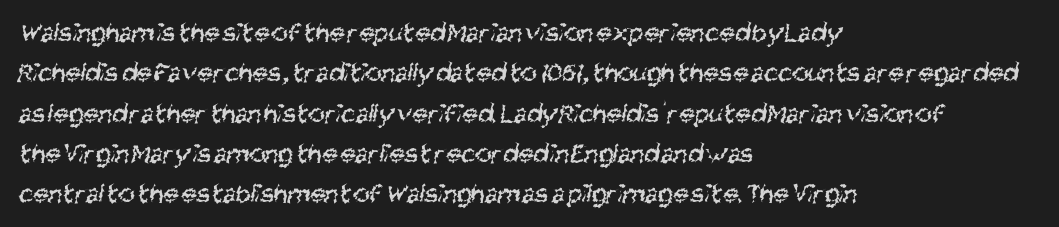
{"serif": "no", "bold": "no", "weight": "regular", "width": "condensed", "stroke_contrast": "medium", "x_height": "large", "monospaced": "no", "underline": "no", "align": "left", "line_spacing": "normal", "line_spacing_ratio": 1.44, "letter_spacing": "normal", "letter_spacing_em": 0.0, "glyph_px": 28}
